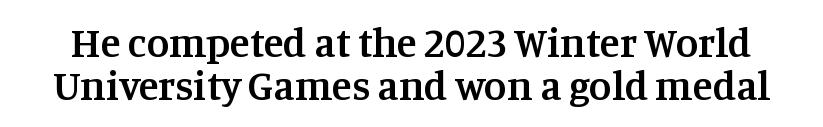
Q: Is the text bold? A: Semi-bold.
Q: Is the text italic (slanted)? A: No, it is upright.
Q: Is the typeface a serif or a sans-serif typeface? A: Serif.
Q: Is the text underlined? A: No.
Q: Is the spacing between letters normal or unusually wide? A: Normal.
Q: Is the spacing between lines tight, normal or loose? A: Tight.
Q: Width (condensed, normal, or wide)? A: Normal.
Q: Stroke contrast? A: Medium.
Q: x-height? A: Large.
Q: Monospaced? A: No.
